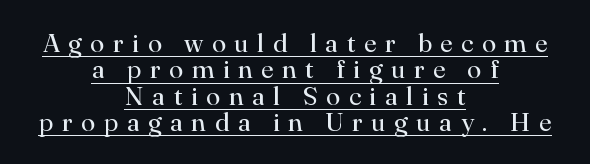
{"italic": "no", "bold": "no", "underline": "yes", "align": "center", "line_spacing": "tight", "line_spacing_ratio": 1.01, "letter_spacing": "wide", "letter_spacing_em": 0.33, "glyph_px": 26}
